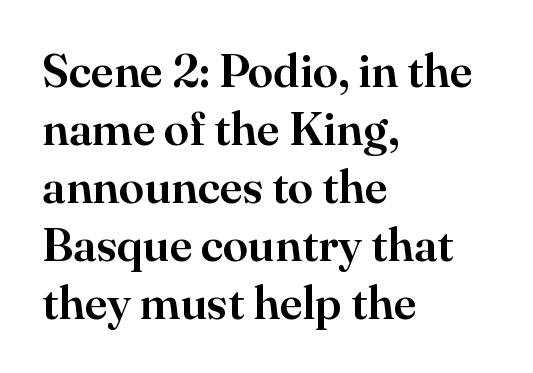
Typographically, this falls in the serif category. Leftover space on each line is placed entirely after the last word. The passage shown has conventional tracking throughout. One glance says typical: line gaps are just what's usual. Letters rest on an invisible, unmarked baseline.
